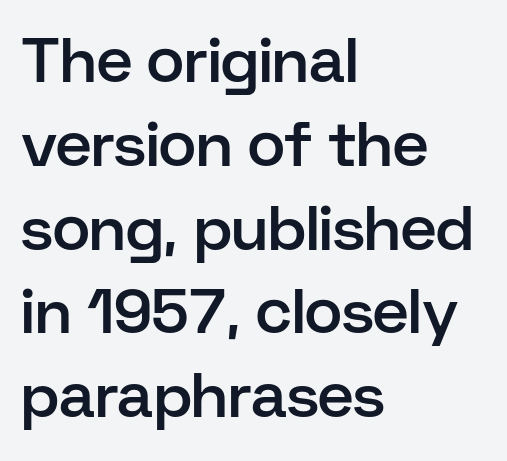
The image shows 63 px semibold sans-serif type, upright; set left-aligned, normal line spacing (1.33x), normal letter spacing, not underlined; low stroke contrast and a medium x-height.
